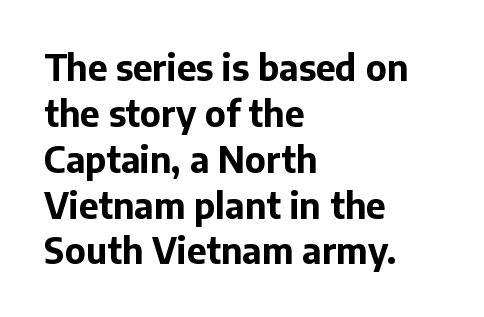
Q: Is the text bold? A: Yes.
Q: Is the text italic (slanted)? A: No, it is upright.
Q: Is the typeface a serif or a sans-serif typeface? A: Sans-serif.
Q: Is the text underlined? A: No.
Q: How is the paragraph aligned? A: Left-aligned.
Q: Is the spacing between letters normal or unusually wide? A: Normal.
Q: Is the spacing between lines tight, normal or loose? A: Normal.
Q: Width (condensed, normal, or wide)? A: Normal.
Q: Stroke contrast? A: Low.
Q: x-height? A: Medium.
Q: Monospaced? A: No.
